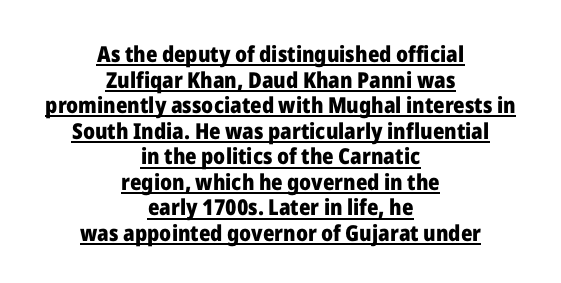
Q: Is the text bold? A: Yes.
Q: Is the text italic (slanted)? A: No, it is upright.
Q: Is the text underlined? A: Yes.
Q: How is the paragraph aligned? A: Centered.
Q: Is the spacing between letters normal or unusually wide? A: Normal.
